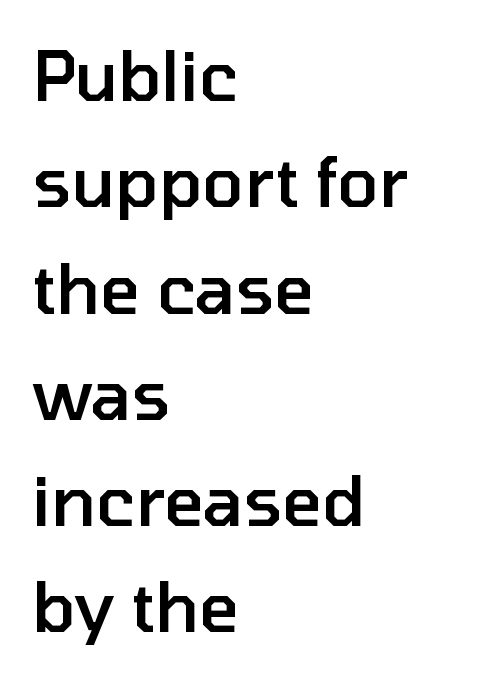
Q: Is the text bold? A: Semi-bold.
Q: Is the text italic (slanted)? A: No, it is upright.
Q: Is the typeface a serif or a sans-serif typeface? A: Sans-serif.
Q: Is the text underlined? A: No.
Q: How is the paragraph aligned? A: Left-aligned.
Q: Is the spacing between letters normal or unusually wide? A: Normal.
Q: Is the spacing between lines tight, normal or loose? A: Normal.
Q: Width (condensed, normal, or wide)? A: Normal.
Q: Stroke contrast? A: Low.
Q: x-height? A: Medium.
Q: Monospaced? A: No.
